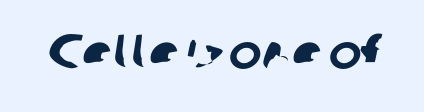
The image shows 49 px sans-serif type; set normal letter spacing, not underlined; low stroke contrast and a medium x-height.
